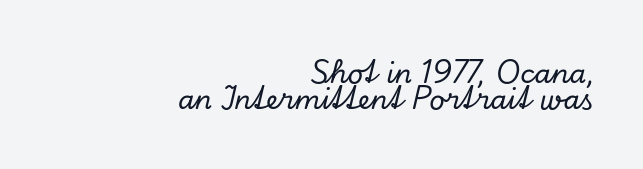
The zone under the glyphs is completely vacant. This block would grow much taller if given ordinary leading; it's compressed now. The text block is weighted toward the right margin, trailing off unevenly leftward. Quick note: italic. Honestly, the letter spacing is just normal — you wouldn't notice it.
